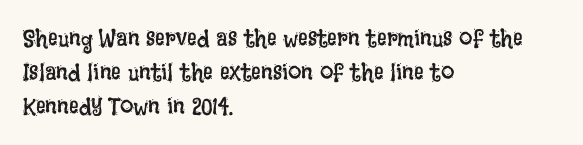
The image shows 24 px text type, upright; set left-aligned, normal line spacing (1.41x), normal letter spacing, not underlined.
